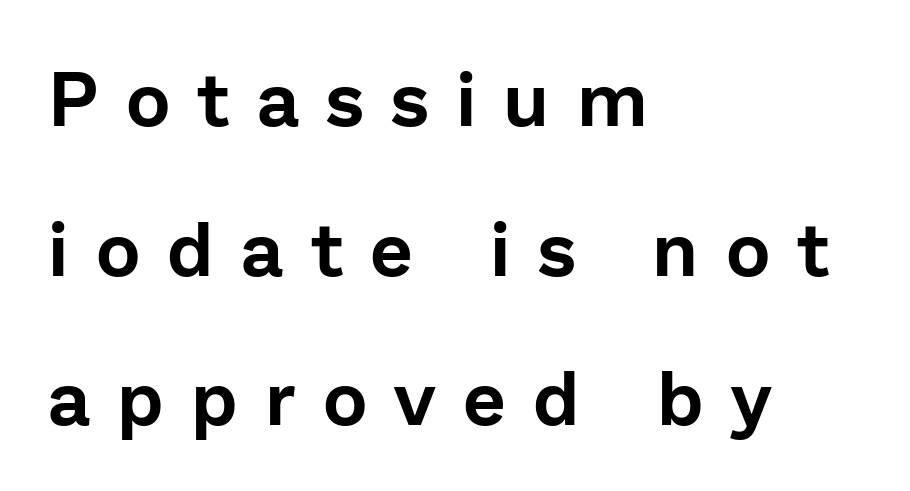
{"serif": "no", "italic": "no", "width": "normal", "stroke_contrast": "low", "x_height": "medium", "monospaced": "no", "underline": "no", "align": "left", "line_spacing": "loose", "line_spacing_ratio": 1.97, "letter_spacing": "wide", "letter_spacing_em": 0.36, "glyph_px": 76}
